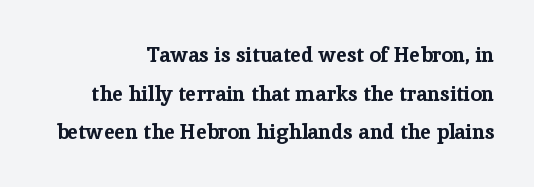
The image shows 21 px bold type, upright; set right-aligned, line spacing 1.84x, normal letter spacing, not underlined.
